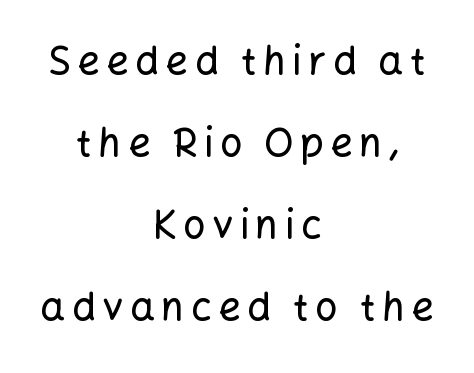
The image shows 39 px sans-serif type, upright; set centered, loose line spacing (2.1x), not underlined; low stroke contrast and a medium x-height.
